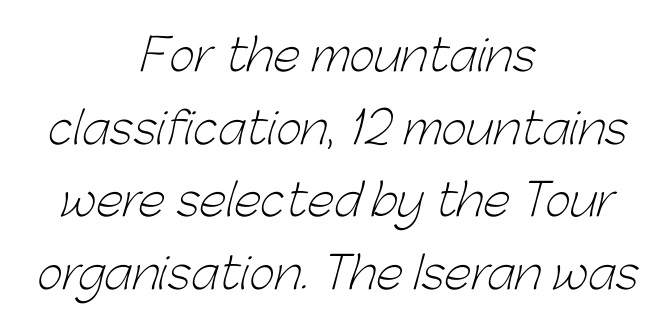
Proportional: the letters do not fall into vertical columns. This rendering uses center alignment, leaving both contours irregular but symmetric. Descender tails drop into unmarked territory. Each word holds together tightly as a unit, with standard inter-letter gaps.
